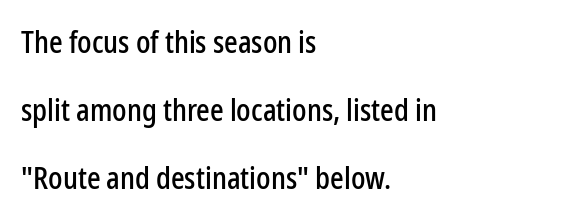
Inter-character spacing is left at the font's built-in metrics. You could not count columns in this text — the font is proportionally spaced. One glance says open: line gaps are wider than usual. The specimen reads as upright at a glance. Casual observation: everything's shoved over to the left.
